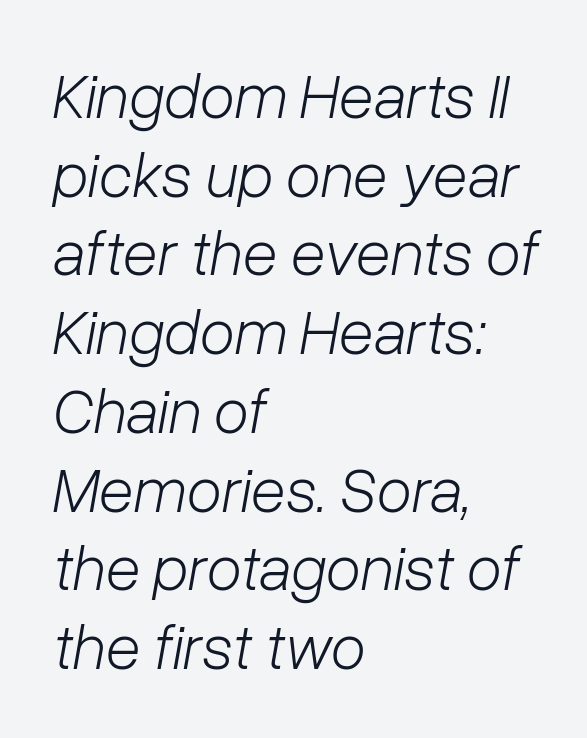
The image shows 64 px light type, italic (leaning right); set left-aligned, line spacing 1.23x, normal letter spacing, not underlined; low stroke contrast and a medium x-height.
